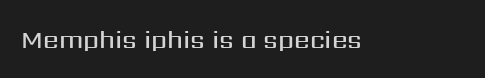
{"italic": "no", "bold": "semi", "underline": "no", "letter_spacing": "normal", "letter_spacing_em": 0.0, "glyph_px": 25}
